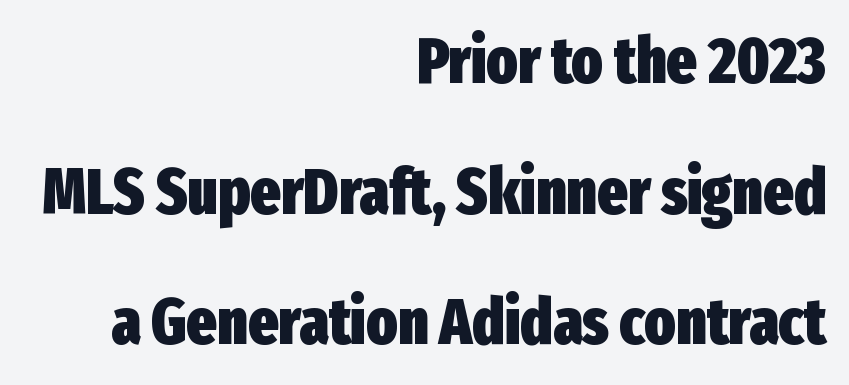
Note the varied advance widths — an 'i' is clearly narrower than an 'm'. Ascenders rise straight up at ninety degrees. Compared with a flush-left layout, this one pins lines to the opposite, right side. Type style note: lacks serifs. Check the space under the baseline: it is left empty. The letters sit at their default tracking, neither squeezed nor spread.
